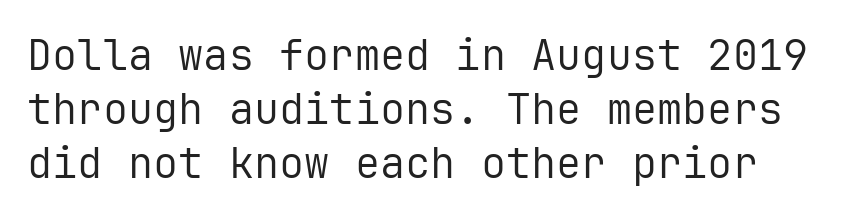
Q: Is the text bold? A: No.
Q: Is the text italic (slanted)? A: No, it is upright.
Q: Is the typeface a serif or a sans-serif typeface? A: Sans-serif.
Q: Is the text underlined? A: No.
Q: Is the spacing between letters normal or unusually wide? A: Normal.
Q: Is the spacing between lines tight, normal or loose? A: Normal.
Q: Width (condensed, normal, or wide)? A: Normal.
Q: Stroke contrast? A: Low.
Q: x-height? A: Medium.
Q: Monospaced? A: Yes.
